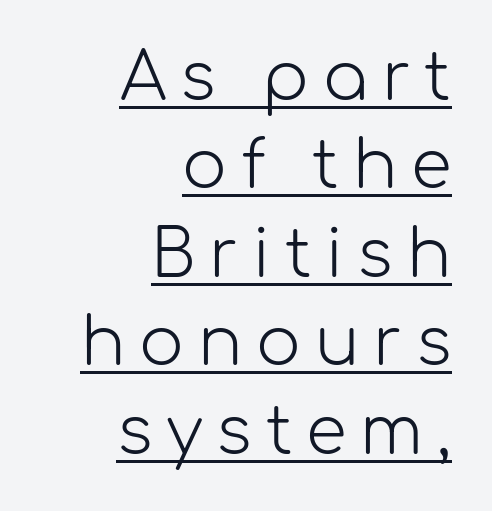
Q: Is the text bold? A: No.
Q: Is the text italic (slanted)? A: No, it is upright.
Q: Is the typeface a serif or a sans-serif typeface? A: Sans-serif.
Q: Is the text underlined? A: Yes.
Q: How is the paragraph aligned? A: Right-aligned.
Q: Is the spacing between letters normal or unusually wide? A: Unusually wide.
Q: Is the spacing between lines tight, normal or loose? A: Normal.
Q: Width (condensed, normal, or wide)? A: Normal.
Q: Stroke contrast? A: Low.
Q: x-height? A: Medium.
Q: Monospaced? A: No.
